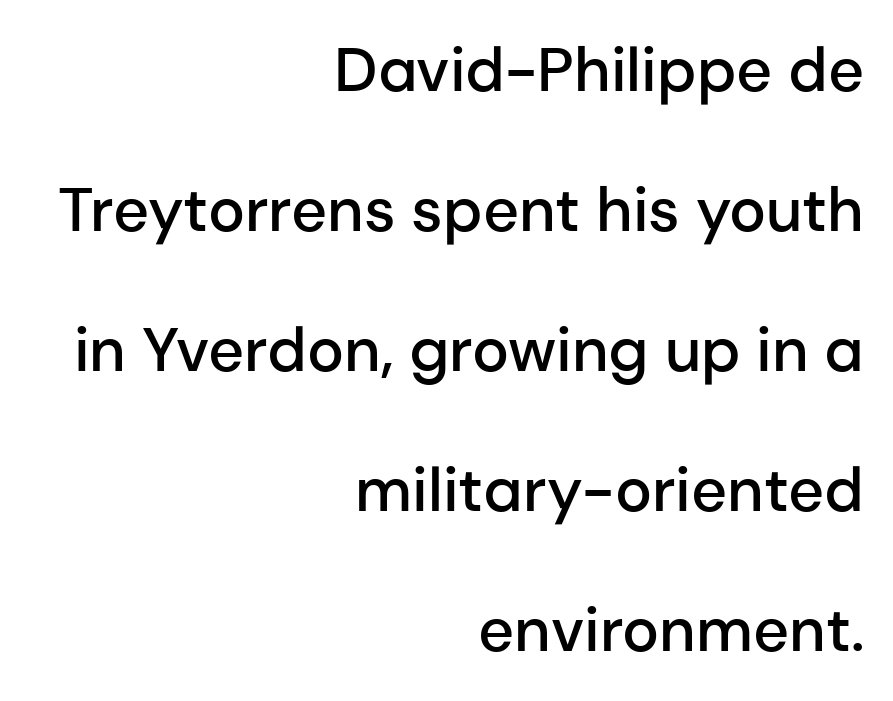
Italic: no, the glyphs are upright roman. The rendering anchors every line to the right-hand side. Observe the ordinary spacing: letters are neighbours, not strangers. Set as a demibold, roughly 600 on the weight scale.
